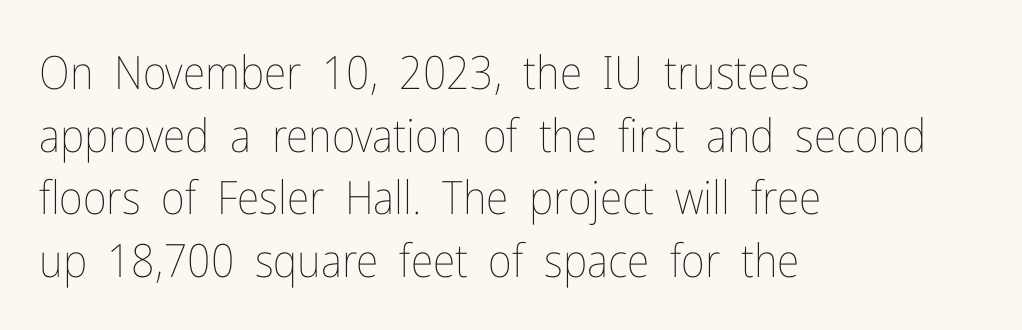
Honestly, the row spacing looks completely unremarkable. Each line starts at the same left margin while the right side varies. Weight class: somewhere from thin through regular. Note the varied advance widths — an 'i' is clearly narrower than an 'm'. Tracking here is standard; glyphs follow each other at the usual distance. The glyphs are unaccompanied by any horizontal stroke below them.
